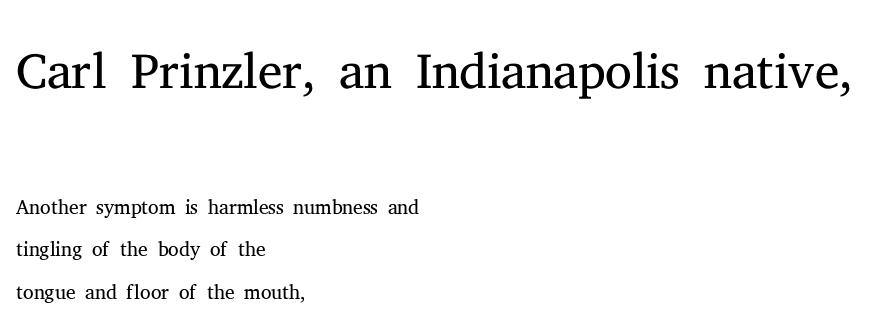
{"serif": "yes", "italic": "no", "bold": "no", "weight": "light", "width": "normal", "stroke_contrast": "medium", "x_height": "medium", "monospaced": "no", "underline": "no", "align": "left", "line_spacing": "normal", "line_spacing_ratio": 1.42, "letter_spacing": "normal", "letter_spacing_em": 0.0, "larger_block": "first", "size_ratio": 2.53, "glyph_px": 76}
